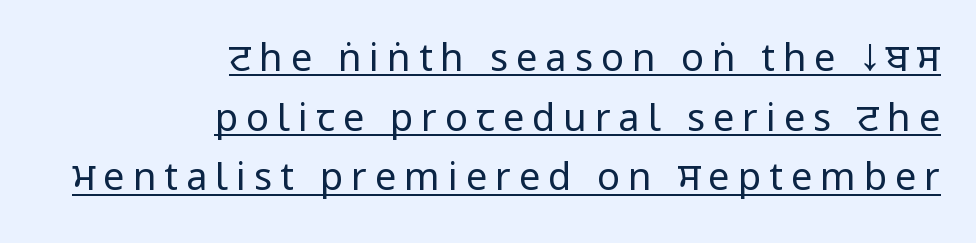
Examine the stroke ends and you'll find no serifs. Tracking here is generous; glyphs stand well apart from one another. Compared with typical paragraphs, the rows here are spaced about the same. Italic: no, the glyphs are upright roman. Heft: none added — not bold.
